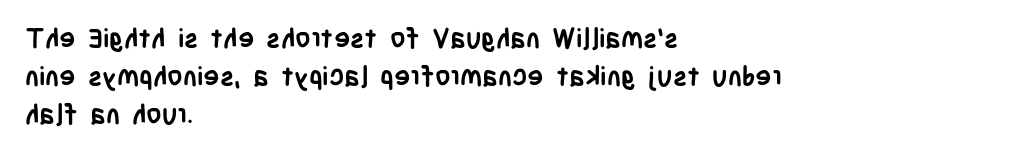
{"italic": "no", "bold": "yes", "underline": "no", "align": "left", "line_spacing": "normal", "line_spacing_ratio": 1.4, "letter_spacing": "normal", "letter_spacing_em": 0.0, "glyph_px": 27}
